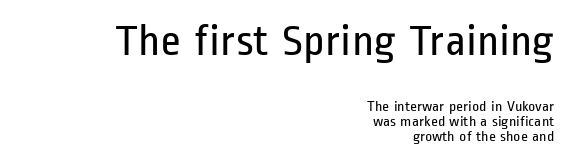
The first block has been scaled up relative to the second. Tall strokes in this sample are plumb rather than angled. The leading is snug, giving the passage a crowded texture. Compared with typical body copy, the letter spacing here is the same. Varying glyph widths throughout — classic text-font behaviour. The strip under each line holds only bare page.
